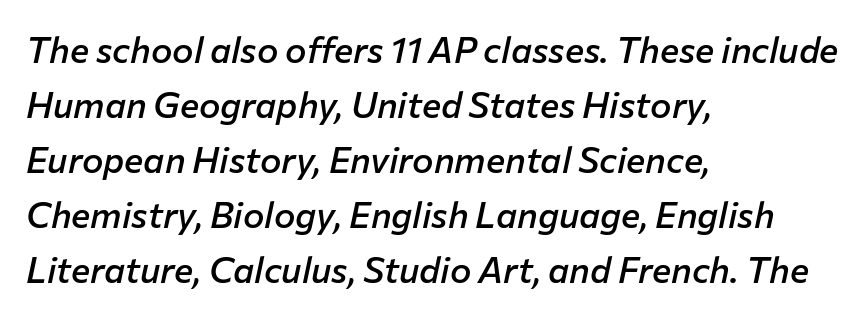
The image shows 36 px semibold type, italic (leaning right); set left-aligned, normal line spacing (1.53x), normal letter spacing, not underlined; low stroke contrast and a medium x-height.
